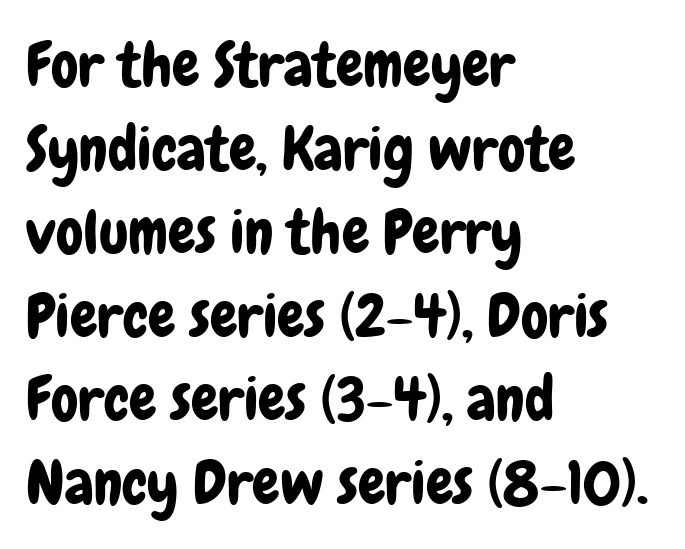
The image shows 61 px condensed sans-serif type, upright; set left-aligned, normal line spacing (1.37x), normal letter spacing, not underlined; low stroke contrast and a medium x-height.
